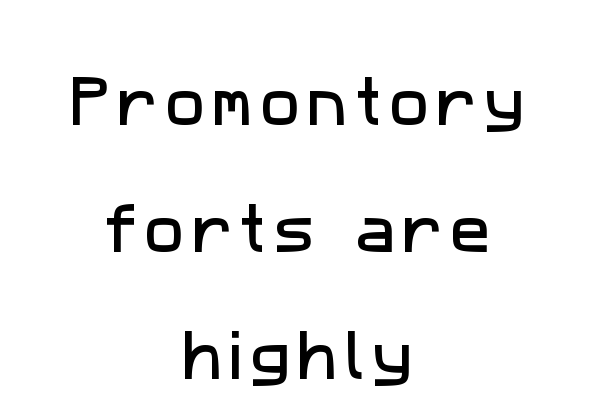
Q: Is the typeface a serif or a sans-serif typeface? A: Sans-serif.
Q: Is the text underlined? A: No.
Q: How is the paragraph aligned? A: Centered.
Q: Is the spacing between lines tight, normal or loose? A: Loose.
Q: Width (condensed, normal, or wide)? A: Normal.
Q: Stroke contrast? A: Low.
Q: x-height? A: Medium.
Q: Monospaced? A: No.
